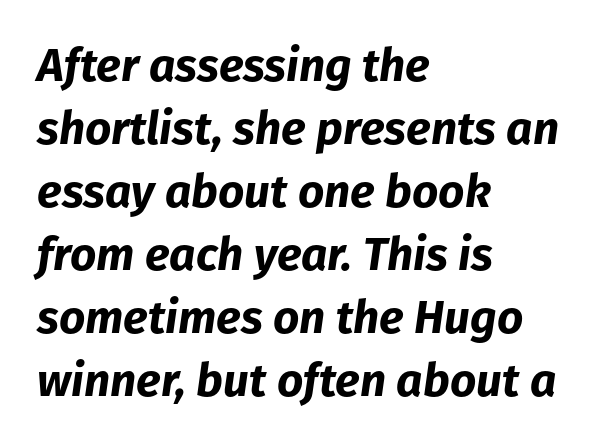
The image shows 46 px bold type, italic (leaning right); set left-aligned, normal line spacing (1.37x), normal letter spacing, not underlined; low stroke contrast and a medium x-height.
